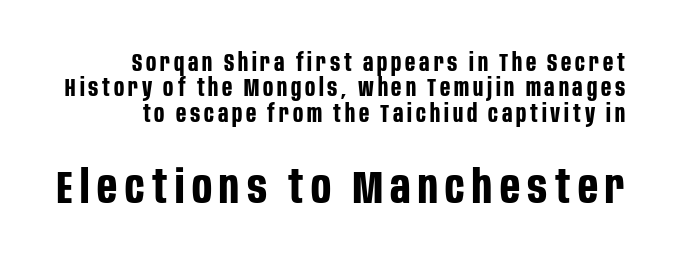
Weight check: bold — yes, fully. Character size in the trailing block exceeds that of the leading block. These lines are rendered in a variable-pitch font. Plain, unruled lines of type.
